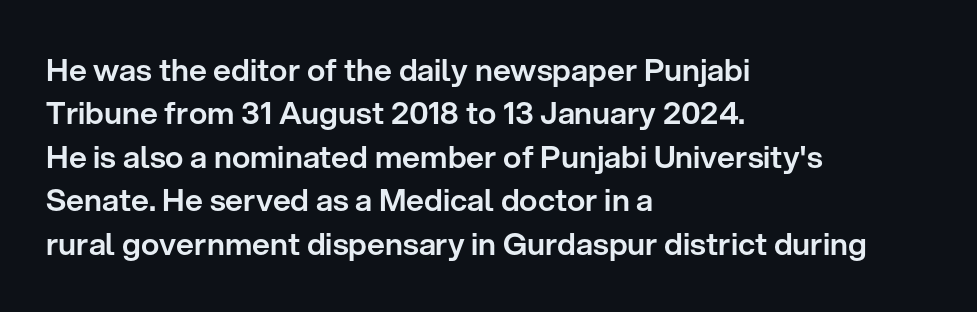
Q: Is the text italic (slanted)? A: No, it is upright.
Q: Is the typeface a serif or a sans-serif typeface? A: Sans-serif.
Q: Is the text underlined? A: No.
Q: How is the paragraph aligned? A: Left-aligned.
Q: Is the spacing between letters normal or unusually wide? A: Normal.
Q: Is the spacing between lines tight, normal or loose? A: Normal.
Q: Width (condensed, normal, or wide)? A: Normal.
Q: Stroke contrast? A: Low.
Q: x-height? A: Medium.
Q: Monospaced? A: No.
